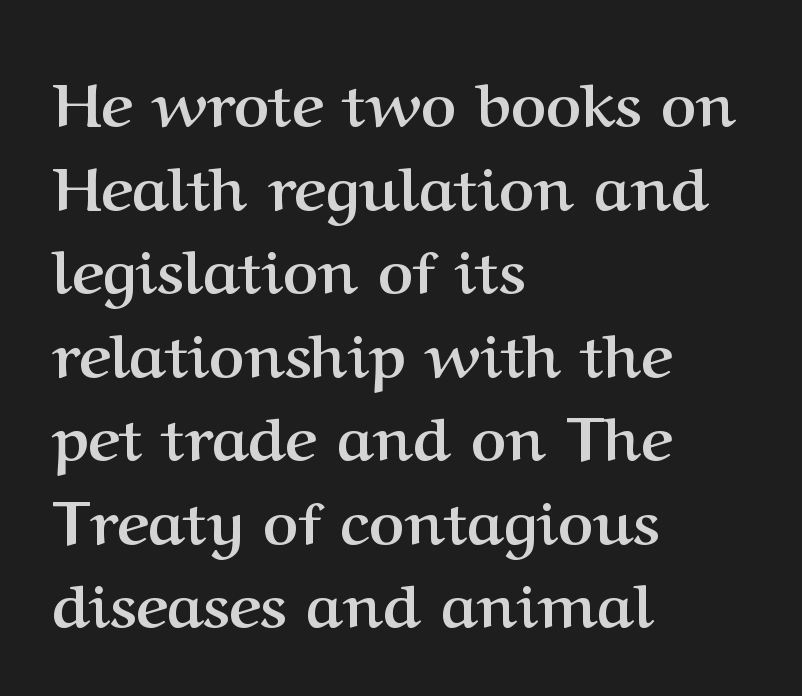
The image shows 61 px semibold serif type, upright; set left-aligned, normal line spacing (1.37x), normal letter spacing, not underlined; medium stroke contrast and a medium x-height.
